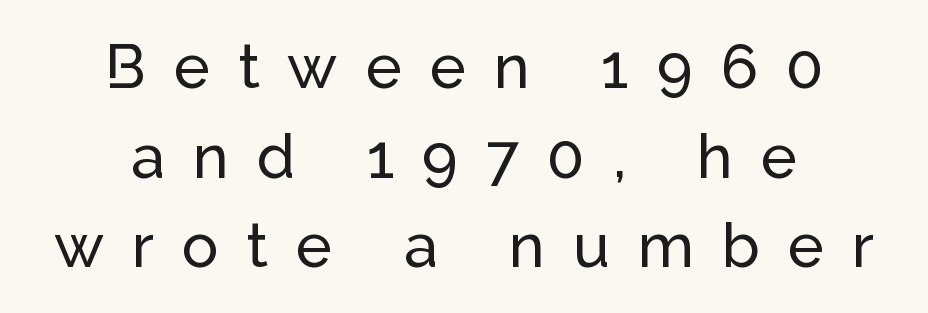
Q: Is the text italic (slanted)? A: No, it is upright.
Q: Is the typeface a serif or a sans-serif typeface? A: Sans-serif.
Q: Is the text underlined? A: No.
Q: How is the paragraph aligned? A: Centered.
Q: Is the spacing between letters normal or unusually wide? A: Unusually wide.
Q: Is the spacing between lines tight, normal or loose? A: Normal.
Q: Width (condensed, normal, or wide)? A: Normal.
Q: Stroke contrast? A: Low.
Q: x-height? A: Medium.
Q: Monospaced? A: No.
